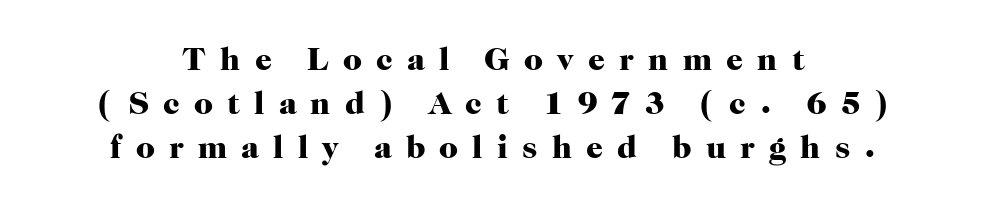
Q: Is the text bold? A: Yes.
Q: Is the text italic (slanted)? A: No, it is upright.
Q: Is the typeface a serif or a sans-serif typeface? A: Serif.
Q: Is the text underlined? A: No.
Q: How is the paragraph aligned? A: Centered.
Q: Is the spacing between letters normal or unusually wide? A: Unusually wide.
Q: Is the spacing between lines tight, normal or loose? A: Normal.
Q: Width (condensed, normal, or wide)? A: Normal.
Q: Stroke contrast? A: High.
Q: x-height? A: Medium.
Q: Monospaced? A: No.
